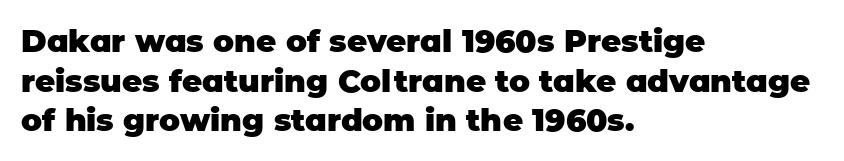
Q: Is the text bold? A: Yes.
Q: Is the text italic (slanted)? A: No, it is upright.
Q: Is the typeface a serif or a sans-serif typeface? A: Sans-serif.
Q: Is the text underlined? A: No.
Q: How is the paragraph aligned? A: Left-aligned.
Q: Is the spacing between letters normal or unusually wide? A: Normal.
Q: Is the spacing between lines tight, normal or loose? A: Normal.
Q: Width (condensed, normal, or wide)? A: Normal.
Q: Stroke contrast? A: Low.
Q: x-height? A: Large.
Q: Monospaced? A: No.
